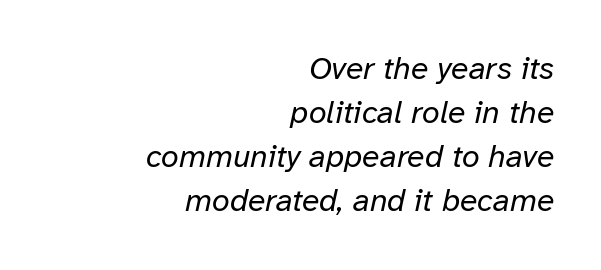
The image shows 32 px regular-weight type, italic (leaning right); set right-aligned, normal line spacing (1.38x), normal letter spacing, not underlined; low stroke contrast and a medium x-height.
